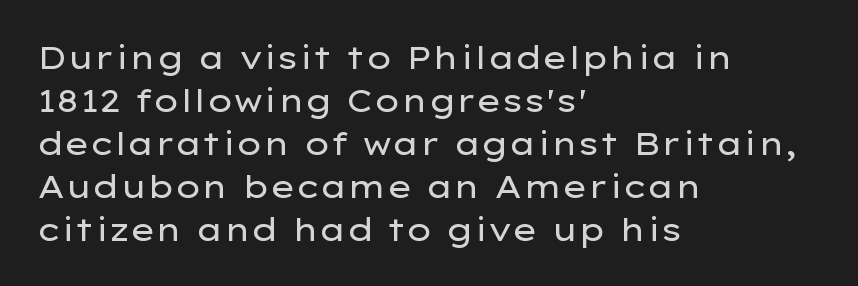
The image shows 32 px regular-weight, wide sans-serif type, upright; set left-aligned, normal line spacing (1.34x), normal letter spacing, not underlined; low stroke contrast and a medium x-height.
